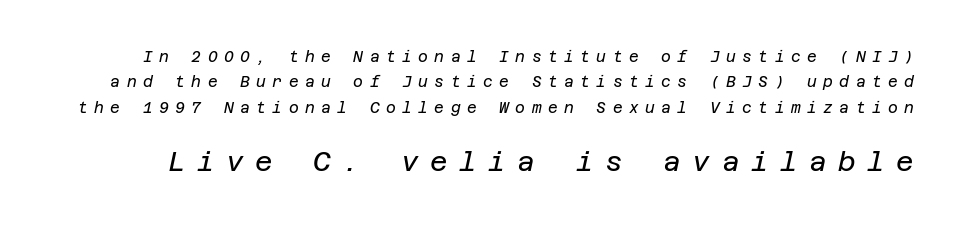
These lines have a slow, spaced-out rhythm from letter to letter. The passage shown leans; its letterforms are oblique. Regular leading. Scale increases going downward across the two blocks.
